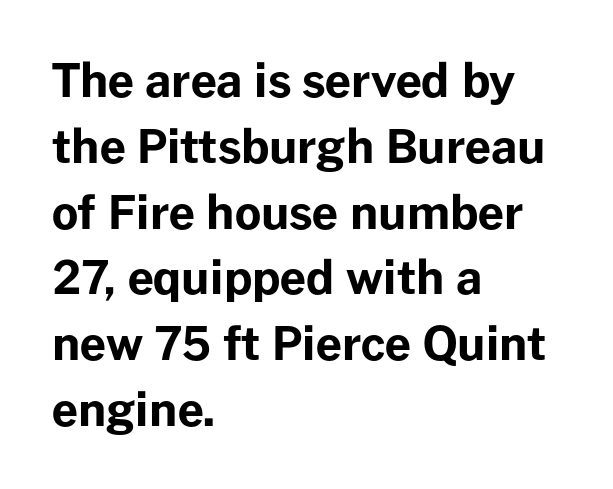
Q: Is the text bold? A: Yes.
Q: Is the text italic (slanted)? A: No, it is upright.
Q: Is the typeface a serif or a sans-serif typeface? A: Sans-serif.
Q: Is the text underlined? A: No.
Q: How is the paragraph aligned? A: Left-aligned.
Q: Is the spacing between letters normal or unusually wide? A: Normal.
Q: Is the spacing between lines tight, normal or loose? A: Normal.
Q: Width (condensed, normal, or wide)? A: Normal.
Q: Stroke contrast? A: Low.
Q: x-height? A: Medium.
Q: Monospaced? A: No.
